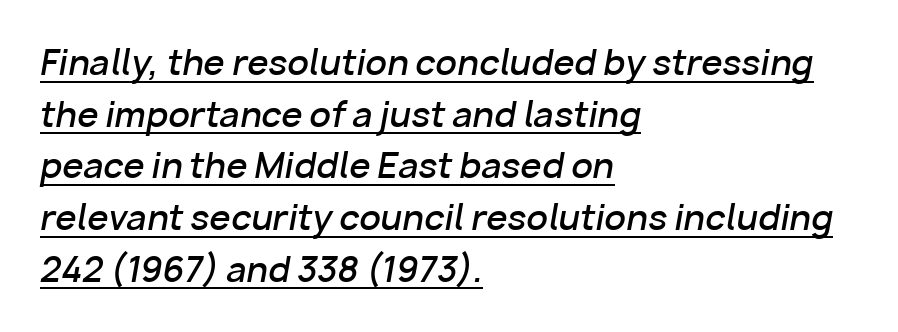
{"italic": "yes", "lean": "right", "slant_degrees": 10, "bold": "semi", "weight": "semibold", "width": "normal", "stroke_contrast": "low", "x_height": "medium", "monospaced": "no", "underline": "yes", "align": "left", "line_spacing": "normal", "line_spacing_ratio": 1.52, "letter_spacing": "normal", "letter_spacing_em": 0.0, "glyph_px": 34}
